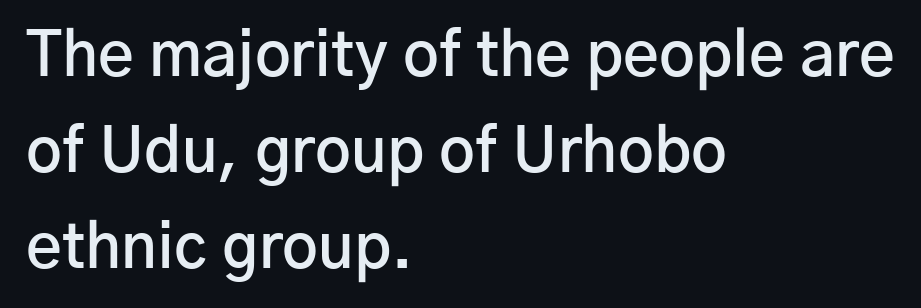
Q: Is the text bold? A: Semi-bold.
Q: Is the text italic (slanted)? A: No, it is upright.
Q: Is the typeface a serif or a sans-serif typeface? A: Sans-serif.
Q: Is the text underlined? A: No.
Q: How is the paragraph aligned? A: Left-aligned.
Q: Is the spacing between letters normal or unusually wide? A: Normal.
Q: Is the spacing between lines tight, normal or loose? A: Normal.
Q: Width (condensed, normal, or wide)? A: Normal.
Q: Stroke contrast? A: Low.
Q: x-height? A: Medium.
Q: Monospaced? A: No.
